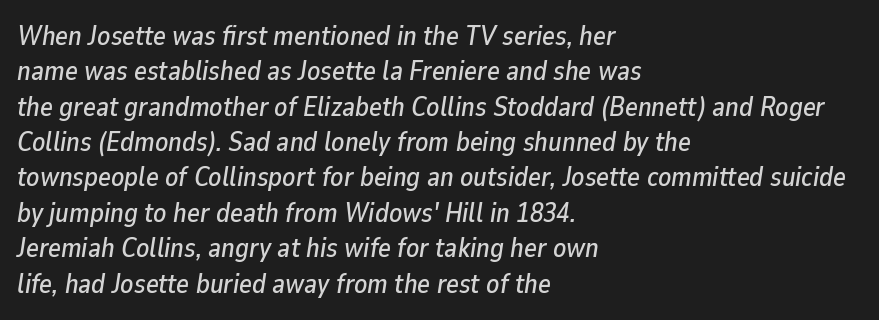
Which margin do the lines hug? The left one — the right edge is uneven. In terms of letterspacing, this is plain default setting. Descender tails drop into unmarked territory. This block has exactly the height ordinary leading produces. Slanted lettering throughout.
